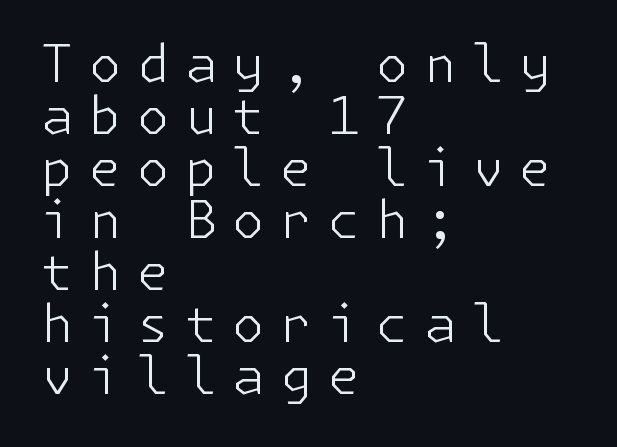
The image shows 52 px light sans-serif type, upright; set left-aligned, tight line spacing (1.0x), unusually wide letter spacing (+0.3 em), not underlined; low stroke contrast and a medium x-height.
